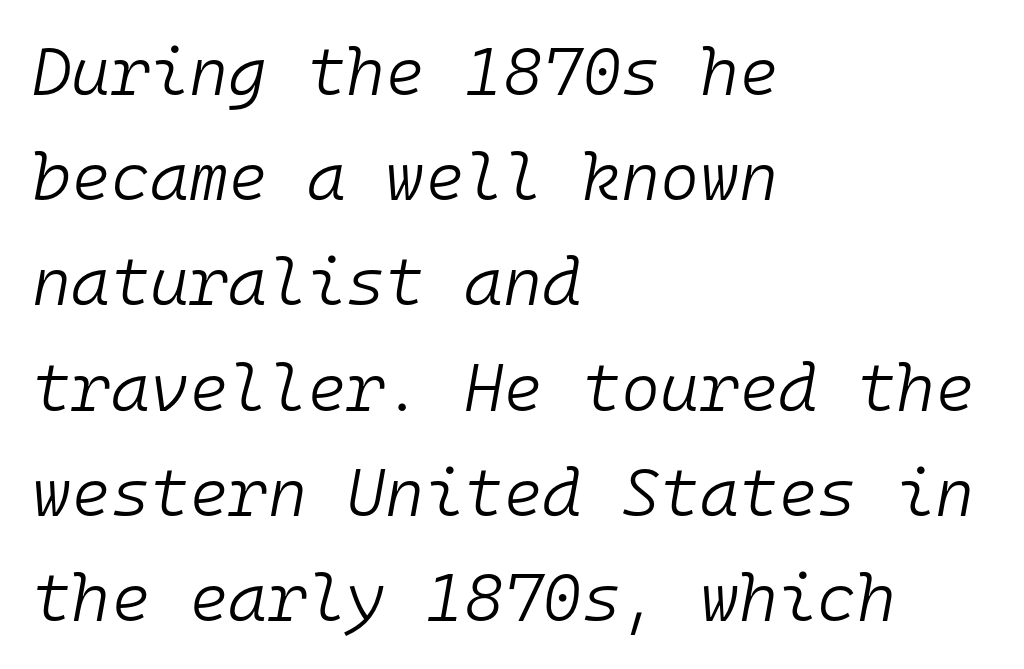
The image shows 67 px light type, italic (leaning right), monospaced; set left-aligned, normal line spacing (1.57x), normal letter spacing, not underlined; low stroke contrast and a medium x-height.
